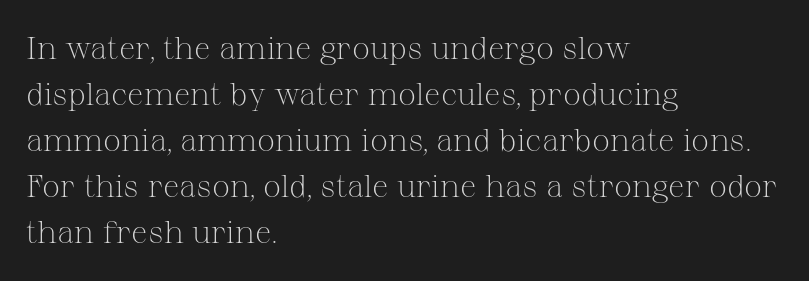
{"serif": "yes", "italic": "no", "bold": "no", "weight": "light", "width": "normal", "stroke_contrast": "medium", "x_height": "medium", "monospaced": "no", "underline": "no", "align": "left", "line_spacing": "normal", "line_spacing_ratio": 1.44, "letter_spacing": "normal", "letter_spacing_em": 0.0, "glyph_px": 32}
